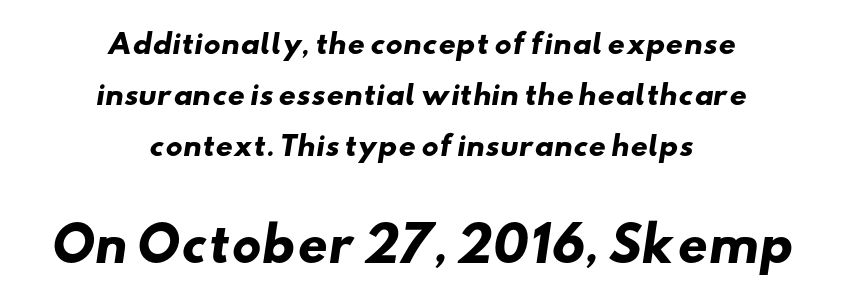
Q: Is the text bold? A: Yes.
Q: Is the typeface a serif or a sans-serif typeface? A: Sans-serif.
Q: Is the text underlined? A: No.
Q: How is the paragraph aligned? A: Centered.
Q: Is the spacing between letters normal or unusually wide? A: Normal.
Q: Which block of text is set in a larger size, the first (top) or the second (bottom)? A: The second (bottom) one.
Q: Width (condensed, normal, or wide)? A: Wide.
Q: Stroke contrast? A: Low.
Q: x-height? A: Small.
Q: Monospaced? A: No.
